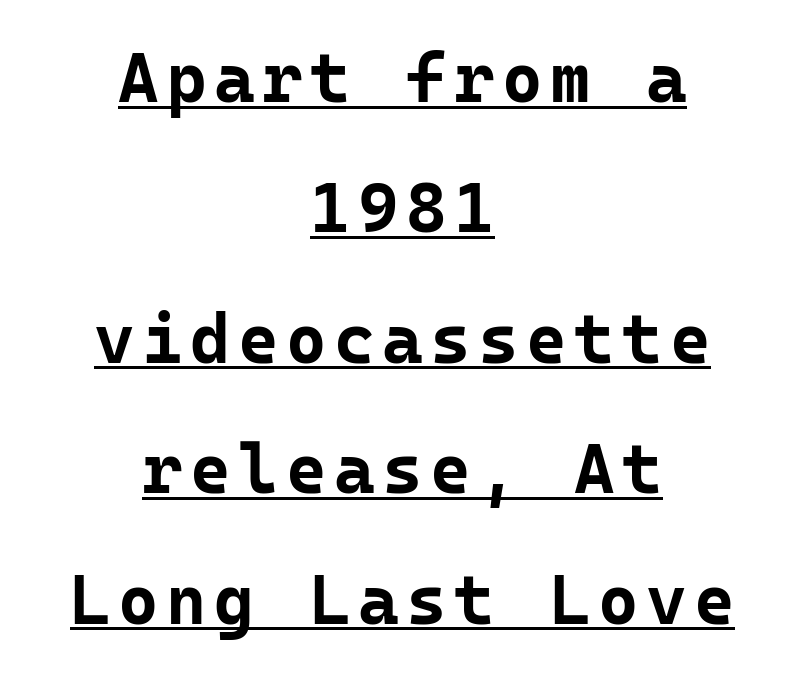
{"serif": "no", "italic": "no", "bold": "yes", "weight": "bold", "width": "normal", "stroke_contrast": "low", "x_height": "medium", "monospaced": "yes", "underline": "yes", "align": "center", "line_spacing_ratio": 1.89, "glyph_px": 69}
